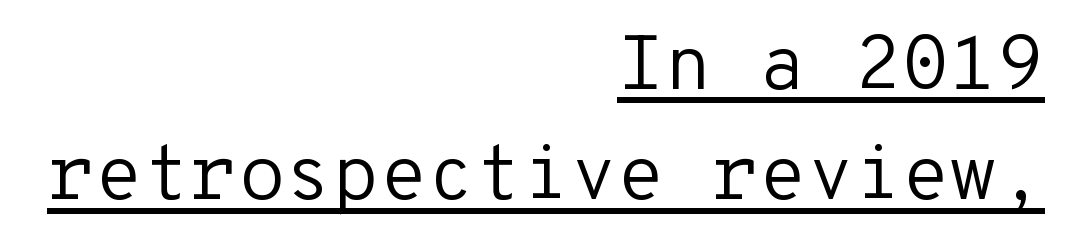
{"serif": "no", "italic": "no", "bold": "no", "weight": "regular", "width": "normal", "stroke_contrast": "low", "x_height": "medium", "monospaced": "yes", "underline": "yes", "align": "right", "line_spacing": "normal", "line_spacing_ratio": 1.43, "letter_spacing": "normal", "letter_spacing_em": 0.0, "glyph_px": 77}
